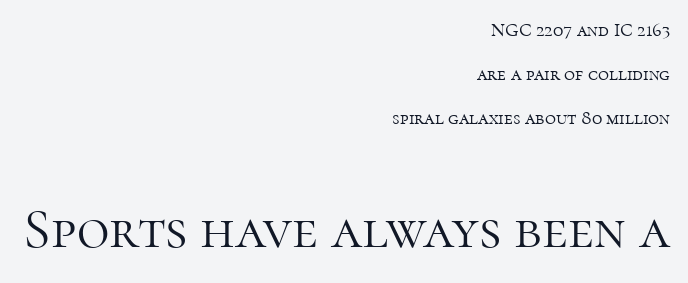
The image shows 56 px light serif type, upright; set right-aligned, loose line spacing (2.32x), normal letter spacing, not underlined; the second (bottom) block is 2.95x larger; high stroke contrast and a medium x-height.
